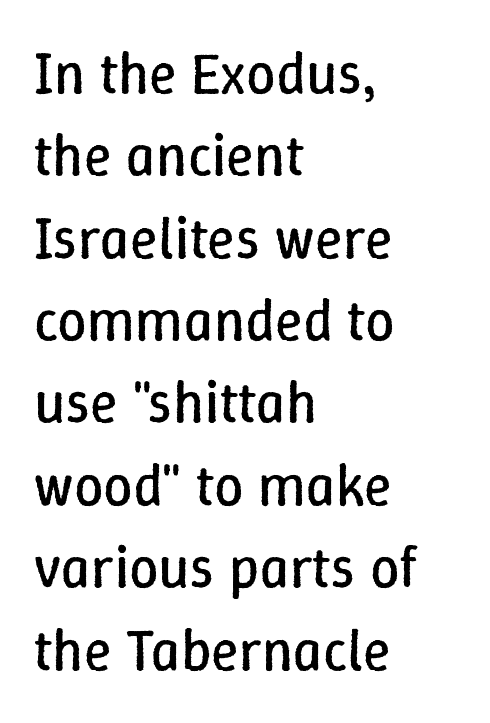
The image shows 58 px regular-weight type, upright; set left-aligned, normal line spacing (1.42x), normal letter spacing, not underlined; low stroke contrast and a medium x-height.
